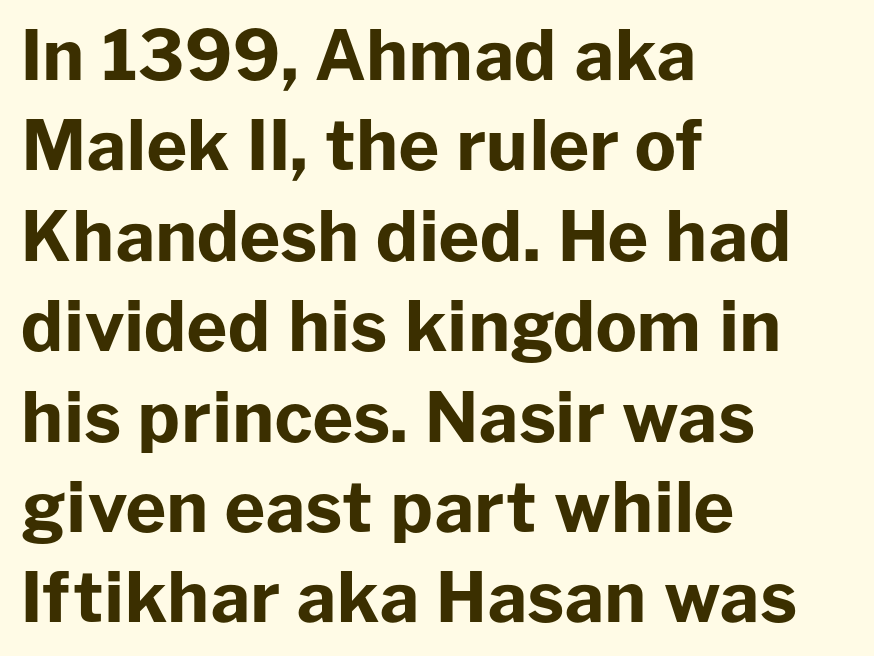
Q: Is the text bold? A: Yes.
Q: Is the text italic (slanted)? A: No, it is upright.
Q: Is the typeface a serif or a sans-serif typeface? A: Sans-serif.
Q: Is the text underlined? A: No.
Q: How is the paragraph aligned? A: Left-aligned.
Q: Is the spacing between letters normal or unusually wide? A: Normal.
Q: Is the spacing between lines tight, normal or loose? A: Normal.
Q: Width (condensed, normal, or wide)? A: Normal.
Q: Stroke contrast? A: Low.
Q: x-height? A: Medium.
Q: Monospaced? A: No.
